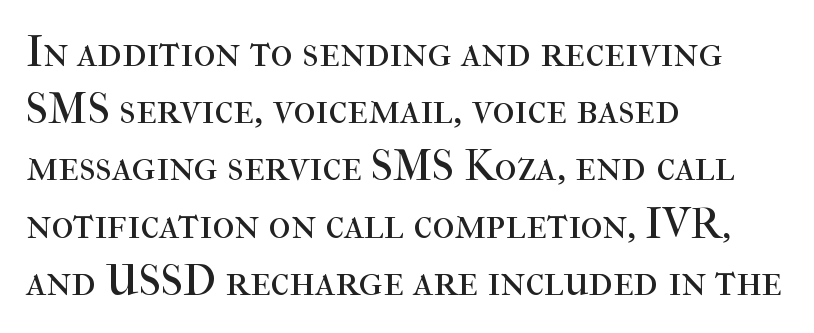
Q: Is the text bold? A: No.
Q: Is the text italic (slanted)? A: No, it is upright.
Q: Is the typeface a serif or a sans-serif typeface? A: Serif.
Q: Is the text underlined? A: No.
Q: How is the paragraph aligned? A: Left-aligned.
Q: Is the spacing between letters normal or unusually wide? A: Normal.
Q: Is the spacing between lines tight, normal or loose? A: Normal.
Q: Width (condensed, normal, or wide)? A: Normal.
Q: Stroke contrast? A: High.
Q: x-height? A: Medium.
Q: Monospaced? A: No.
